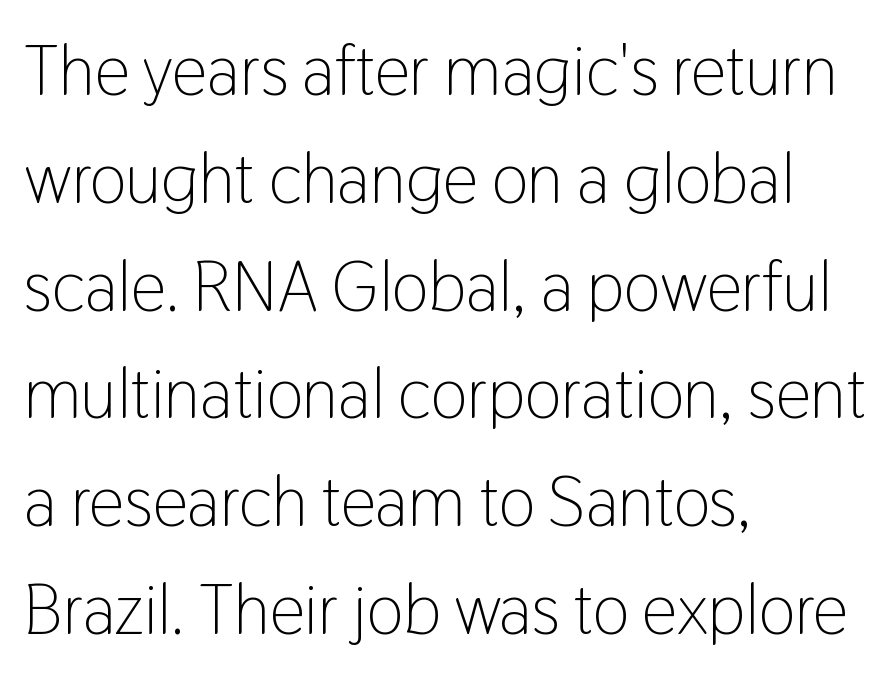
Q: Is the text bold? A: No.
Q: Is the text italic (slanted)? A: No, it is upright.
Q: Is the typeface a serif or a sans-serif typeface? A: Sans-serif.
Q: Is the text underlined? A: No.
Q: How is the paragraph aligned? A: Left-aligned.
Q: Is the spacing between letters normal or unusually wide? A: Normal.
Q: Is the spacing between lines tight, normal or loose? A: Normal.
Q: Width (condensed, normal, or wide)? A: Condensed.
Q: Stroke contrast? A: Low.
Q: x-height? A: Medium.
Q: Monospaced? A: No.
